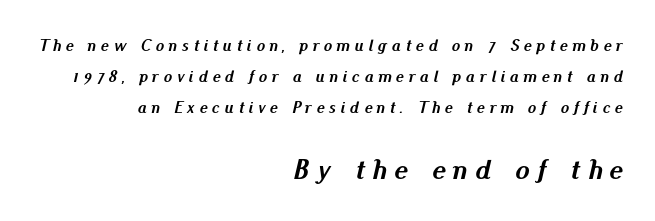
Heavy, bold letterforms. The zone under the glyphs is completely vacant. Casual observation: everything's shoved over to the right. The face used here has a pronounced slope to its letters. Think of a printed novel: that variable character pitch is what you see here.
